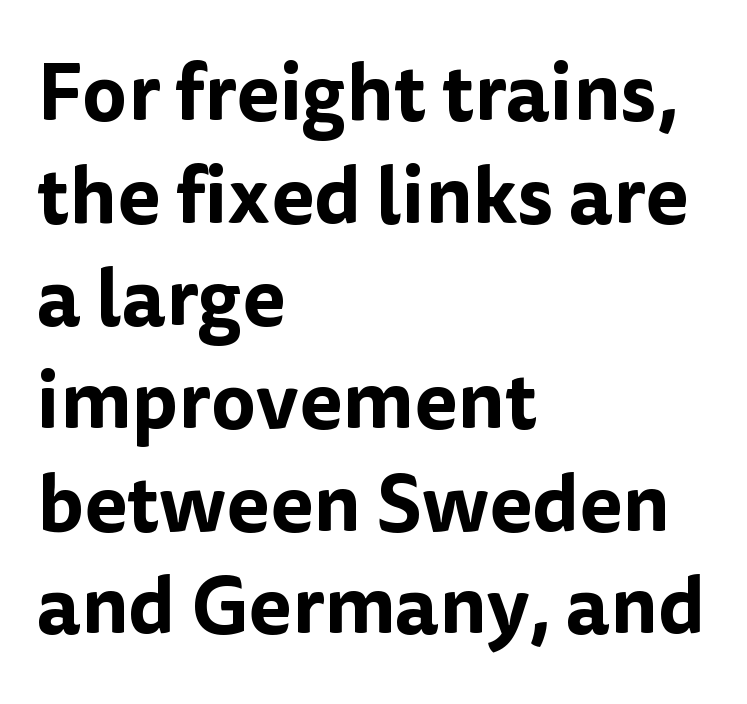
Q: Is the text italic (slanted)? A: No, it is upright.
Q: Is the typeface a serif or a sans-serif typeface? A: Sans-serif.
Q: Is the text underlined? A: No.
Q: How is the paragraph aligned? A: Left-aligned.
Q: Is the spacing between letters normal or unusually wide? A: Normal.
Q: Is the spacing between lines tight, normal or loose? A: Normal.
Q: Width (condensed, normal, or wide)? A: Normal.
Q: Stroke contrast? A: Low.
Q: x-height? A: Medium.
Q: Monospaced? A: No.
